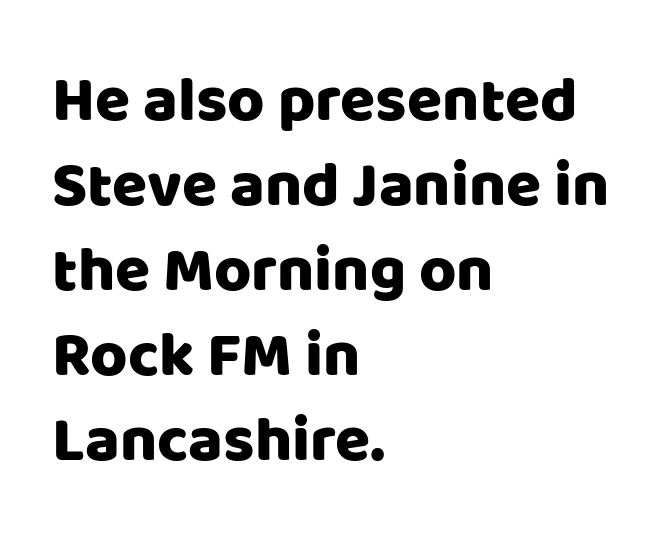
Q: Is the text italic (slanted)? A: No, it is upright.
Q: Is the typeface a serif or a sans-serif typeface? A: Sans-serif.
Q: Is the text underlined? A: No.
Q: How is the paragraph aligned? A: Left-aligned.
Q: Is the spacing between letters normal or unusually wide? A: Normal.
Q: Is the spacing between lines tight, normal or loose? A: Normal.
Q: Width (condensed, normal, or wide)? A: Normal.
Q: Stroke contrast? A: Low.
Q: x-height? A: Large.
Q: Monospaced? A: No.
